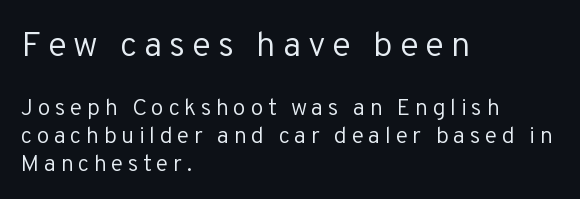
Whoever set this made the first block the dominant, larger element. The passage shown is typed in a proportional face where columns would drift. The strokes are not fattened; the text isn't bold. This rendering employs a face without finishing strokes, i.e., a sans-serif. Underline: absent. Horizontal alignment here is leftward, the default for most running prose.
